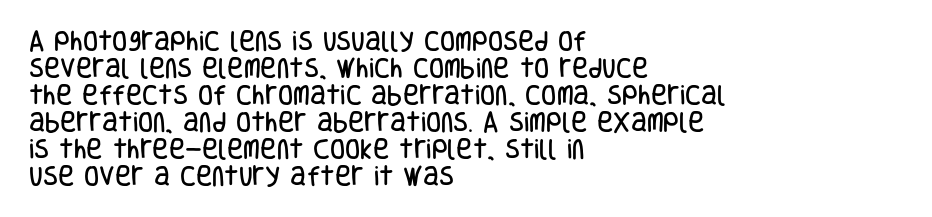
{"italic": "no", "underline": "no", "align": "left", "line_spacing_ratio": 1.23, "letter_spacing": "normal", "letter_spacing_em": 0.0, "glyph_px": 22}
